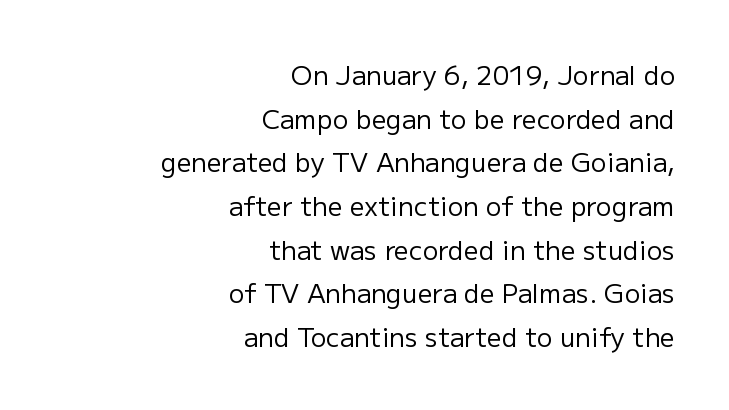
{"italic": "no", "bold": "no", "underline": "no", "align": "right", "line_spacing": "normal", "line_spacing_ratio": 1.68, "letter_spacing": "normal", "letter_spacing_em": 0.0, "glyph_px": 26}
